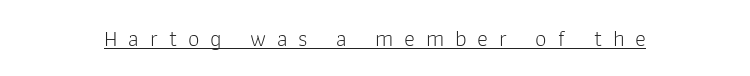
The image shows 23 px text type, upright; set unusually wide letter spacing (+0.47 em), underlined.
